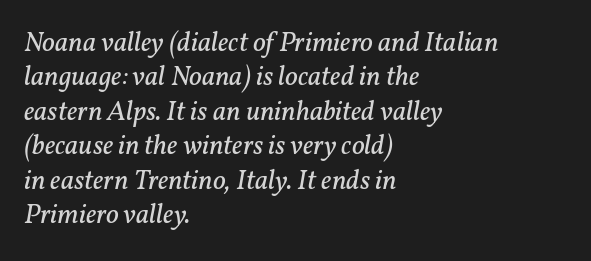
The image shows 28 px regular-weight serif type, italic (leaning right); set left-aligned, line spacing 1.23x, normal letter spacing, not underlined; low stroke contrast and a medium x-height.
